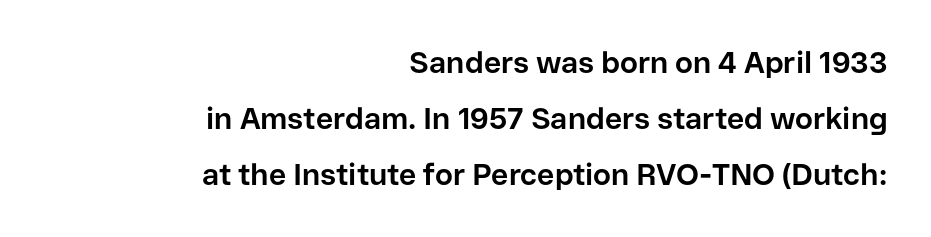
The lettering holds an erect, upright posture throughout. Weight: bold. Type without underlining. Font category for this specimen: sans-serif. Between one letter and the next there's only the usual sliver of space.
